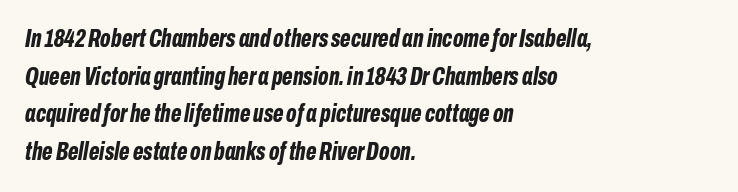
{"italic": "yes", "lean": "right", "slant_degrees": 10, "bold": "yes", "underline": "no", "align": "left", "line_spacing": "normal", "line_spacing_ratio": 1.51, "letter_spacing": "normal", "letter_spacing_em": 0.0, "glyph_px": 25}
